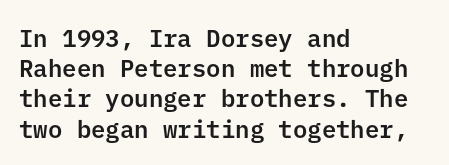
Q: Is the text italic (slanted)? A: No, it is upright.
Q: Is the text underlined? A: No.
Q: How is the paragraph aligned? A: Left-aligned.
Q: Is the spacing between letters normal or unusually wide? A: Normal.
Q: Is the spacing between lines tight, normal or loose? A: Normal.
